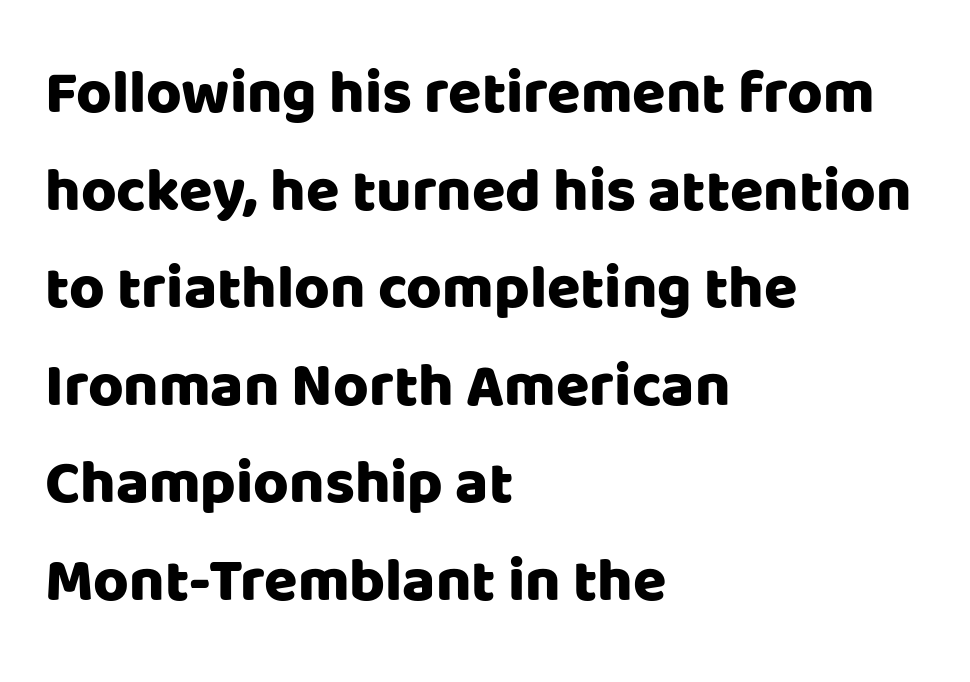
{"serif": "no", "italic": "no", "width": "normal", "stroke_contrast": "low", "x_height": "large", "monospaced": "no", "underline": "no", "align": "left", "line_spacing": "normal", "line_spacing_ratio": 1.6, "letter_spacing": "normal", "letter_spacing_em": 0.0, "glyph_px": 61}
